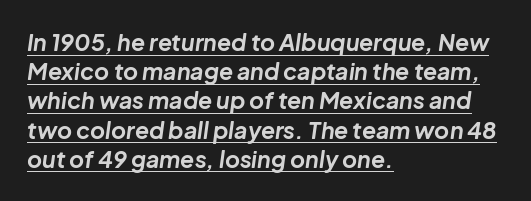
{"italic": "yes", "lean": "right", "slant_degrees": 8, "bold": "yes", "underline": "yes", "align": "left", "line_spacing": "normal", "line_spacing_ratio": 1.27, "letter_spacing": "normal", "letter_spacing_em": 0.0, "glyph_px": 23}
